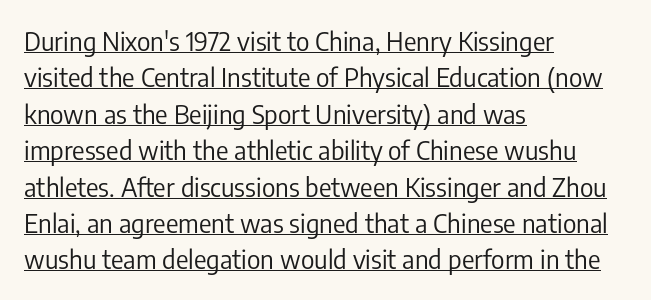
Q: Is the text bold? A: No.
Q: Is the text italic (slanted)? A: No, it is upright.
Q: Is the text underlined? A: Yes.
Q: How is the paragraph aligned? A: Left-aligned.
Q: Is the spacing between letters normal or unusually wide? A: Normal.
Q: Is the spacing between lines tight, normal or loose? A: Normal.
